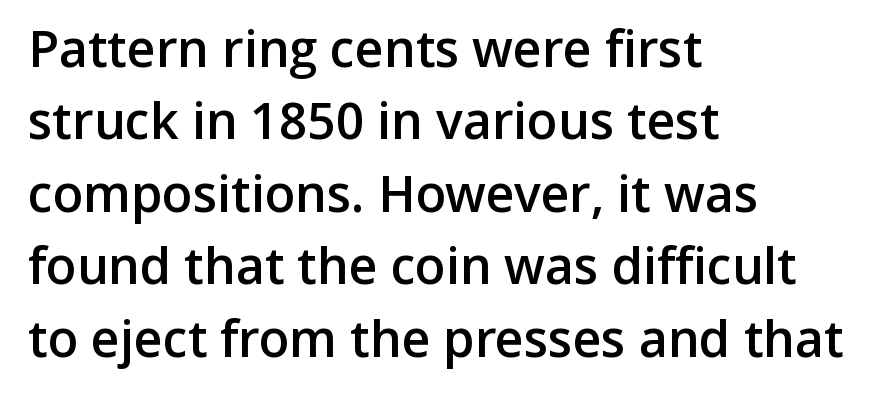
The strokes are fattened partway — semibold, not bold. In terms of posture, this sample is upright. The typesetter chose a ragged-right arrangement here. Are there feet on the stems? There aren't — it's a sans.
